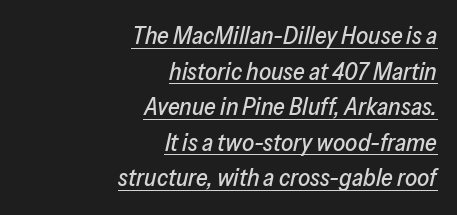
Q: Is the text italic (slanted)? A: Yes, it leans right by about 13 degrees.
Q: Is the text underlined? A: Yes.
Q: How is the paragraph aligned? A: Right-aligned.
Q: Is the spacing between letters normal or unusually wide? A: Normal.
Q: Is the spacing between lines tight, normal or loose? A: Normal.
